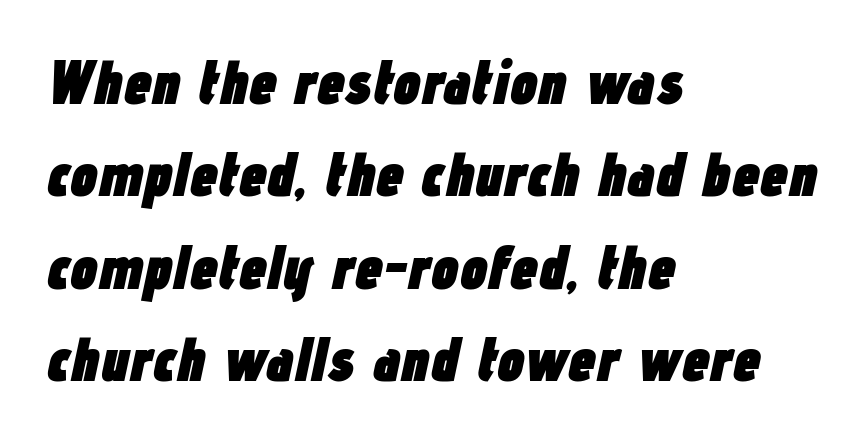
{"italic": "yes", "lean": "right", "slant_degrees": 12, "bold": "yes", "weight": "heavy", "width": "condensed", "stroke_contrast": "low", "x_height": "medium", "monospaced": "no", "underline": "no", "align": "left", "line_spacing": "normal", "line_spacing_ratio": 1.49, "letter_spacing": "normal", "letter_spacing_em": 0.0, "glyph_px": 62}
